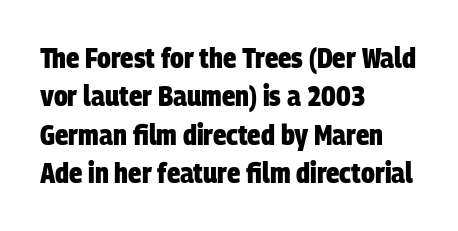
{"serif": "no", "bold": "yes", "weight": "heavy", "width": "condensed", "stroke_contrast": "low", "x_height": "large", "monospaced": "no", "underline": "no", "align": "left", "line_spacing": "normal", "line_spacing_ratio": 1.37, "letter_spacing": "normal", "letter_spacing_em": 0.0, "glyph_px": 28}
